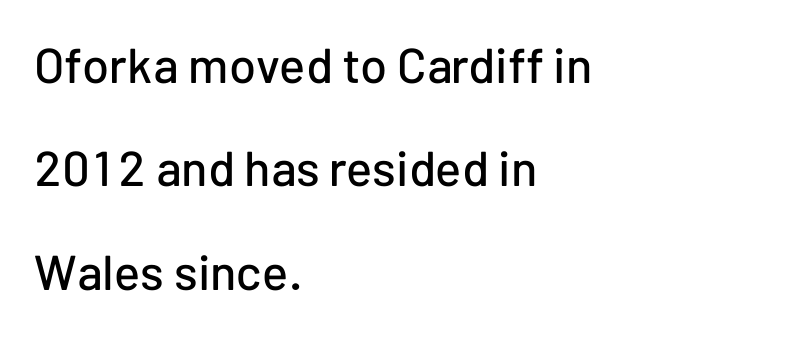
The image shows 49 px sans-serif type, upright; set left-aligned, loose line spacing (2.11x), normal letter spacing, not underlined; low stroke contrast and a medium x-height.
